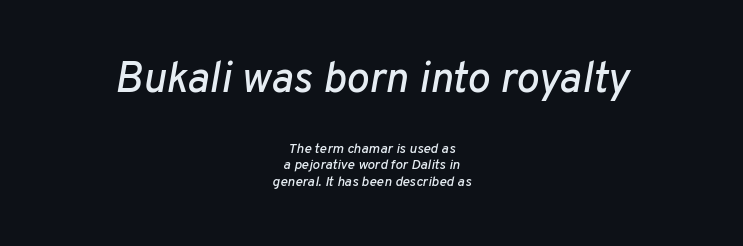
Honestly, the letter spacing is just normal — you wouldn't notice it. Centered paragraph, ragged on both sides. Do the characters align in a grid? No, the font is proportional. Designer's note — italics engaged. This layout puts the oversized block above and the modest block below.
